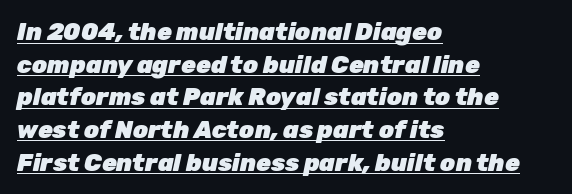
The passage shown is underscored from start to finish. This is heavy type, rendered in bold. Words appear dense and cohesive because spacing is normal. An italicized treatment has been applied to the whole sample.
